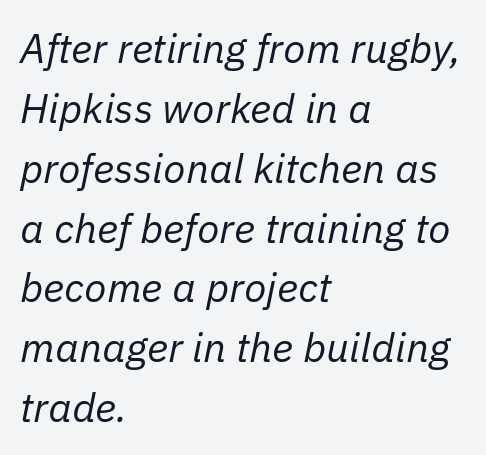
Q: Is the text bold? A: No.
Q: Is the text italic (slanted)? A: Yes, it leans right by about 11 degrees.
Q: Is the text underlined? A: No.
Q: How is the paragraph aligned? A: Left-aligned.
Q: Is the spacing between letters normal or unusually wide? A: Normal.
Q: Is the spacing between lines tight, normal or loose? A: Normal.
Q: Width (condensed, normal, or wide)? A: Normal.
Q: Stroke contrast? A: Low.
Q: x-height? A: Medium.
Q: Monospaced? A: No.
